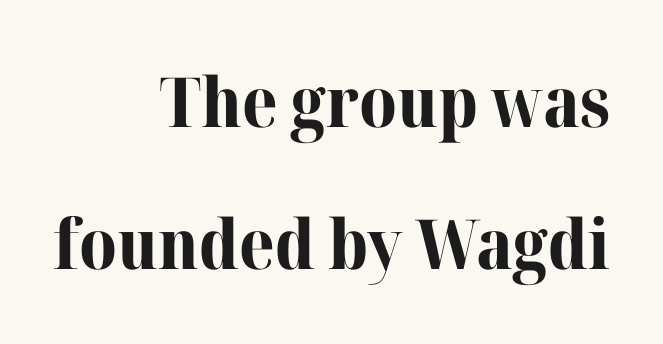
{"serif": "yes", "italic": "no", "bold": "yes", "weight": "bold", "width": "normal", "stroke_contrast": "high", "x_height": "medium", "monospaced": "no", "underline": "no", "align": "right", "line_spacing": "loose", "line_spacing_ratio": 2.06, "letter_spacing": "normal", "letter_spacing_em": 0.0, "glyph_px": 69}
